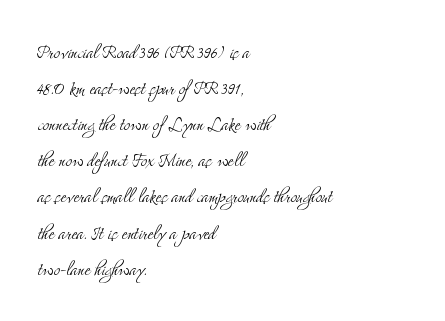
Nothing unusual about the tracking: characters are spaced as the font intends. The typesetter chose a ragged-right arrangement here. In terms of leading, this rendering sits right in the middle.
